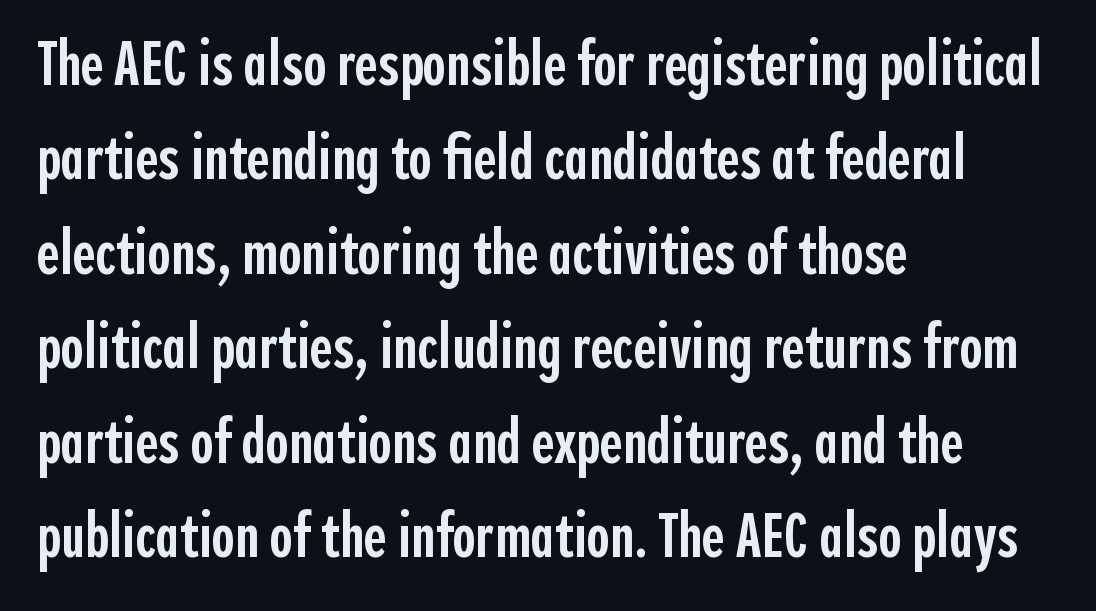
Q: Is the text bold? A: Semi-bold.
Q: Is the text italic (slanted)? A: No, it is upright.
Q: Is the typeface a serif or a sans-serif typeface? A: Sans-serif.
Q: Is the text underlined? A: No.
Q: How is the paragraph aligned? A: Left-aligned.
Q: Is the spacing between letters normal or unusually wide? A: Normal.
Q: Is the spacing between lines tight, normal or loose? A: Normal.
Q: Width (condensed, normal, or wide)? A: Condensed.
Q: x-height? A: Medium.
Q: Monospaced? A: No.
